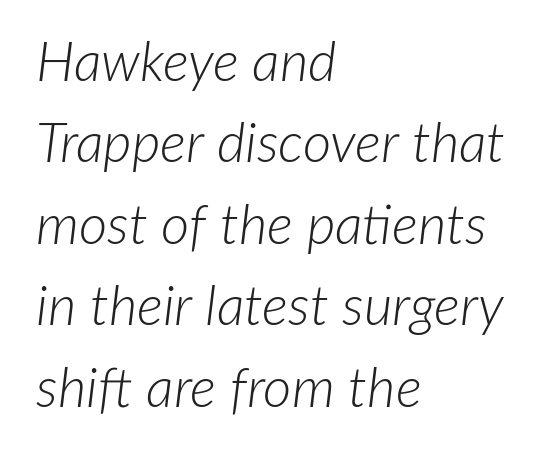
Q: Is the text bold? A: No.
Q: Is the text italic (slanted)? A: Yes, it leans right by about 7 degrees.
Q: Is the text underlined? A: No.
Q: How is the paragraph aligned? A: Left-aligned.
Q: Is the spacing between letters normal or unusually wide? A: Normal.
Q: Is the spacing between lines tight, normal or loose? A: Normal.
Q: Width (condensed, normal, or wide)? A: Normal.
Q: Stroke contrast? A: Low.
Q: x-height? A: Medium.
Q: Monospaced? A: No.
